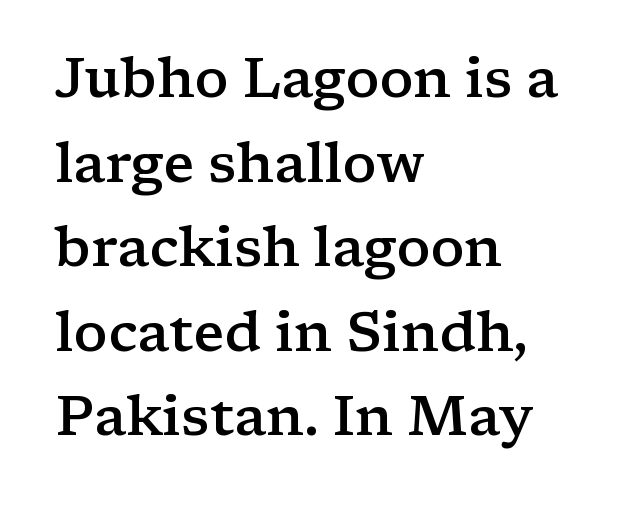
Q: Is the text bold? A: Semi-bold.
Q: Is the text italic (slanted)? A: No, it is upright.
Q: Is the typeface a serif or a sans-serif typeface? A: Serif.
Q: Is the text underlined? A: No.
Q: How is the paragraph aligned? A: Left-aligned.
Q: Is the spacing between letters normal or unusually wide? A: Normal.
Q: Is the spacing between lines tight, normal or loose? A: Normal.
Q: Width (condensed, normal, or wide)? A: Wide.
Q: Stroke contrast? A: Low.
Q: x-height? A: Medium.
Q: Monospaced? A: No.
